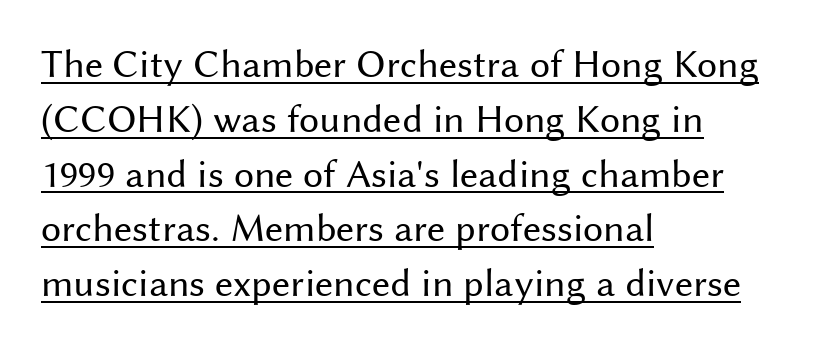
Are there feet on the stems? There aren't — it's a sans. Compared with typical paragraphs, the rows here are spaced about the same. Caption: lettering with a line underneath. Default kerning and tracking; the words read as compact shapes.
